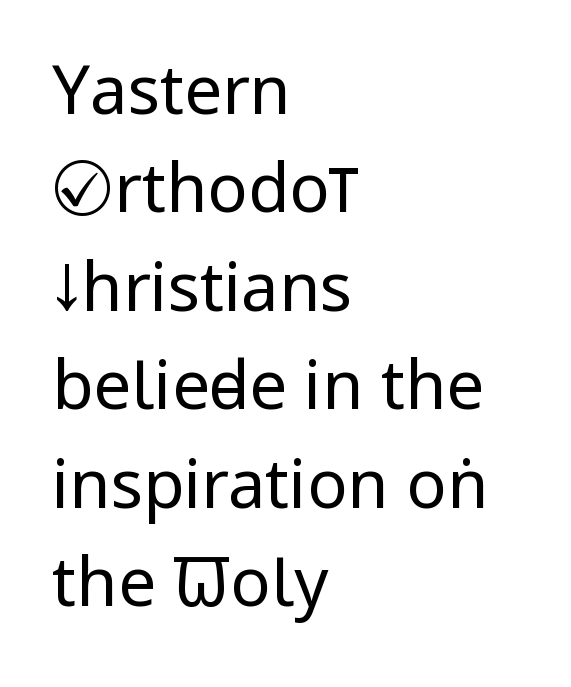
Q: Is the text bold? A: No.
Q: Is the text italic (slanted)? A: No, it is upright.
Q: Is the typeface a serif or a sans-serif typeface? A: Sans-serif.
Q: Is the text underlined? A: No.
Q: How is the paragraph aligned? A: Left-aligned.
Q: Is the spacing between letters normal or unusually wide? A: Normal.
Q: Is the spacing between lines tight, normal or loose? A: Normal.
Q: Width (condensed, normal, or wide)? A: Condensed.
Q: Stroke contrast? A: Low.
Q: x-height? A: Large.
Q: Monospaced? A: No.
